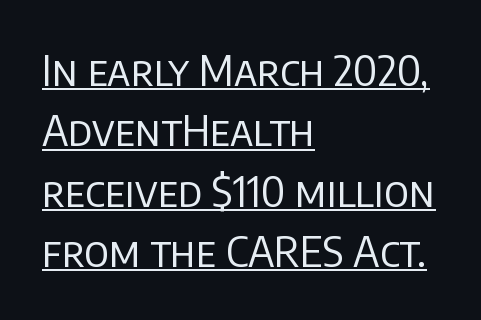
The image shows 42 px regular-weight sans-serif type, upright; set left-aligned, normal line spacing (1.44x), normal letter spacing, underlined; low stroke contrast and a large x-height.
